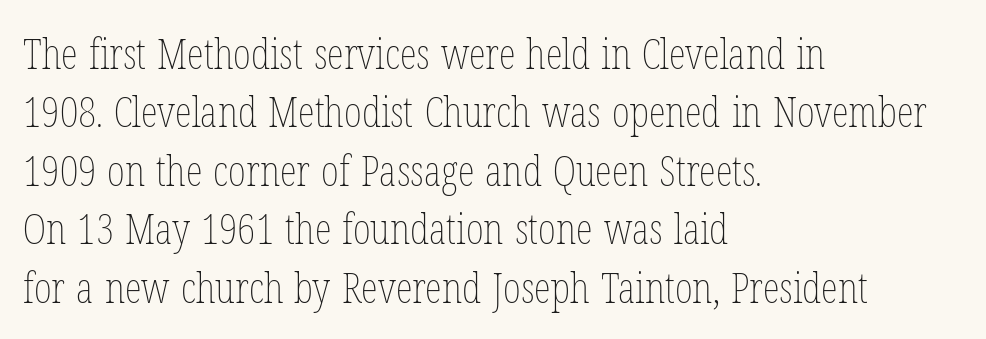
Leading: standard. No chunkiness to these letters — they're not bold. Rendered with straight, roman letterforms. Honestly, there is no underline to notice here at all.
